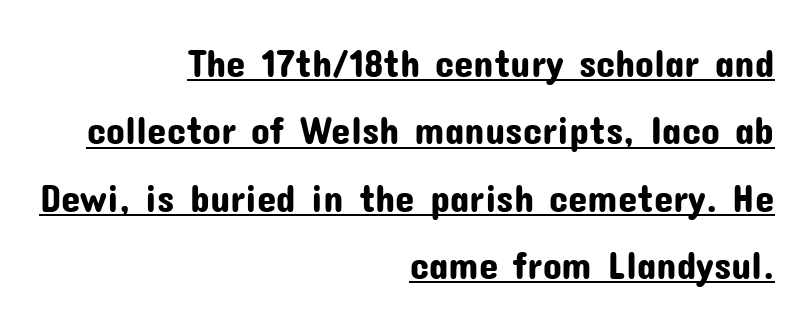
The image shows 39 px sans-serif type, upright; set right-aligned, line spacing 1.73x, normal letter spacing, underlined; low stroke contrast and a medium x-height.
